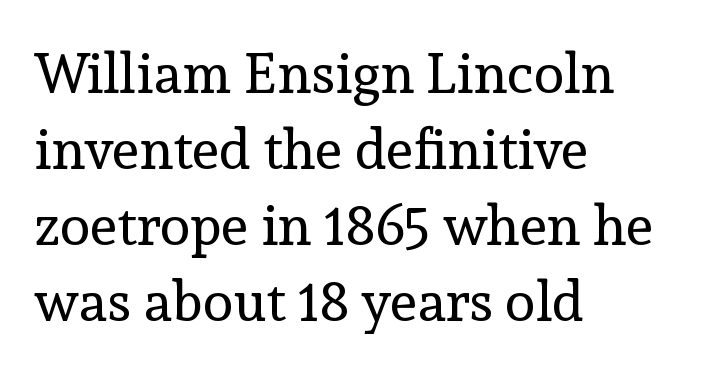
The image shows 56 px regular-weight serif type, upright; set left-aligned, normal line spacing (1.36x), normal letter spacing, not underlined; a medium x-height.
